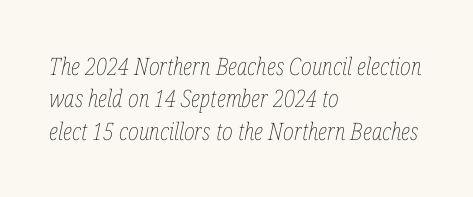
The image shows 24 px text type, italic (leaning right); set left-aligned, normal line spacing (1.35x), normal letter spacing, not underlined.
